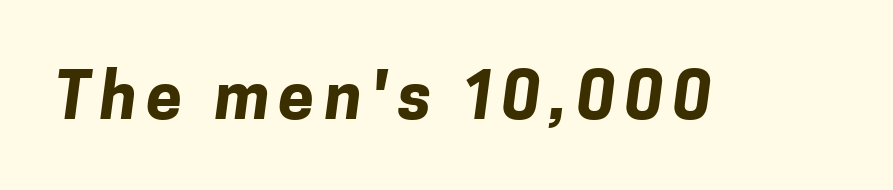
Q: Is the text bold? A: Yes.
Q: Is the typeface a serif or a sans-serif typeface? A: Sans-serif.
Q: Is the text underlined? A: No.
Q: Width (condensed, normal, or wide)? A: Normal.
Q: Stroke contrast? A: Low.
Q: x-height? A: Medium.
Q: Monospaced? A: No.
